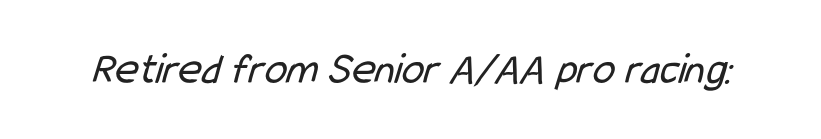
The tracking reads as untouched default to a designer's eye. Check the space under the baseline: it is left empty. Summary of weight: not heavy and not bold. Looks like regular typesetting: each glyph gets only the width it needs. The typeface chosen for these lines omits serifs.
